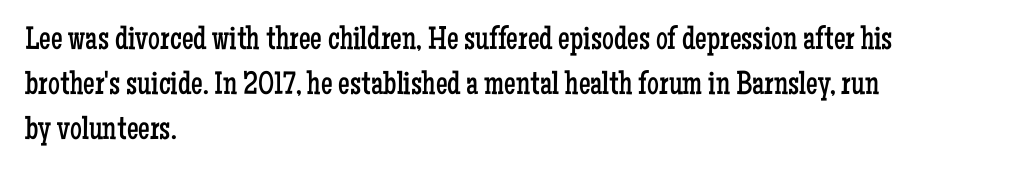
Q: Is the text bold? A: No.
Q: Is the text italic (slanted)? A: No, it is upright.
Q: Is the typeface a serif or a sans-serif typeface? A: Serif.
Q: Is the text underlined? A: No.
Q: How is the paragraph aligned? A: Left-aligned.
Q: Is the spacing between letters normal or unusually wide? A: Normal.
Q: Is the spacing between lines tight, normal or loose? A: Normal.
Q: Width (condensed, normal, or wide)? A: Condensed.
Q: Stroke contrast? A: Low.
Q: x-height? A: Medium.
Q: Monospaced? A: No.
